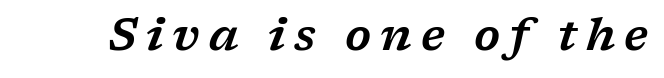
Q: Is the text italic (slanted)? A: Yes, it leans right by about 17 degrees.
Q: Is the typeface a serif or a sans-serif typeface? A: Serif.
Q: Is the text underlined? A: No.
Q: Is the spacing between letters normal or unusually wide? A: Unusually wide.
Q: Width (condensed, normal, or wide)? A: Wide.
Q: Stroke contrast? A: Low.
Q: x-height? A: Medium.
Q: Monospaced? A: No.
